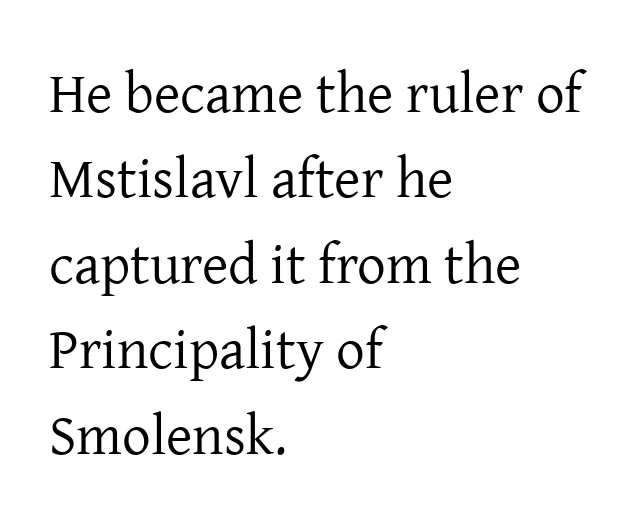
The image shows 57 px regular-weight serif type, upright; set left-aligned, normal line spacing (1.5x), normal letter spacing, not underlined; low stroke contrast and a medium x-height.
